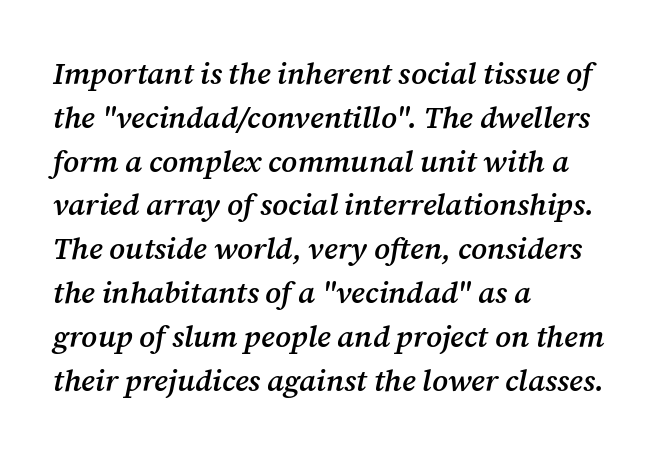
{"serif": "yes", "italic": "yes", "lean": "right", "slant_degrees": 12, "bold": "semi", "weight": "semibold", "width": "normal", "stroke_contrast": "medium", "x_height": "medium", "monospaced": "no", "underline": "no", "align": "left", "line_spacing": "normal", "line_spacing_ratio": 1.46, "letter_spacing": "normal", "letter_spacing_em": 0.0, "glyph_px": 30}
